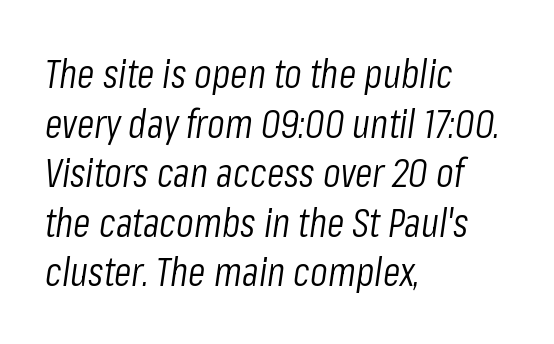
The image shows 40 px light, condensed type, italic (leaning right); set left-aligned, line spacing 1.24x, normal letter spacing, not underlined; low stroke contrast and a medium x-height.
